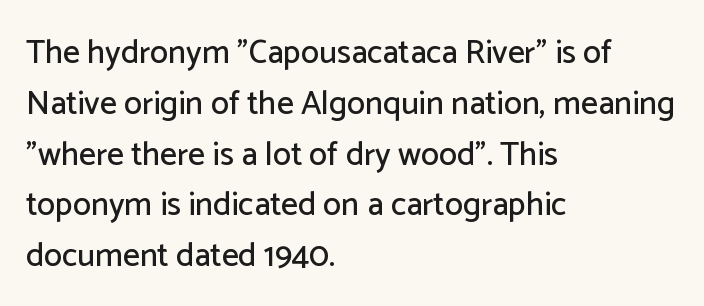
The image shows 33 px sans-serif type, upright; set left-aligned, normal line spacing (1.54x), normal letter spacing, not underlined; low stroke contrast and a medium x-height.
